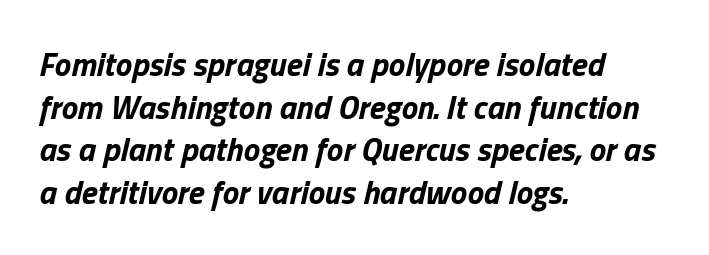
{"italic": "yes", "lean": "right", "slant_degrees": 13, "bold": "yes", "weight": "bold", "width": "normal", "stroke_contrast": "low", "x_height": "medium", "monospaced": "no", "underline": "no", "align": "left", "line_spacing": "normal", "line_spacing_ratio": 1.29, "letter_spacing": "normal", "letter_spacing_em": 0.0, "glyph_px": 33}
